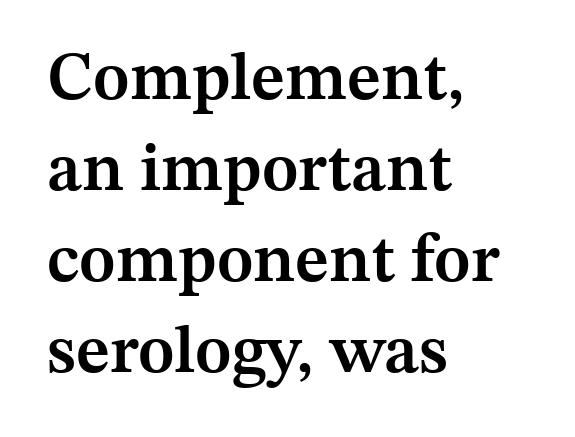
Whoever set this chose a conventional vertical rhythm. No italicization has been applied; the sample stays upright. These lines stack with their left ends in a neat column. No word sits above an underline. A typesetter would call this proportional, since set widths differ per character. Examine the stroke ends and you'll spot serifs.
